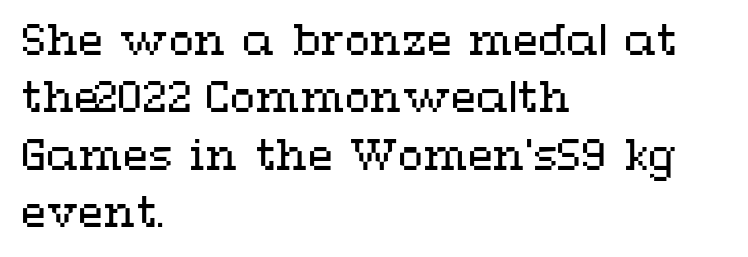
{"italic": "no", "bold": "no", "weight": "regular", "width": "wide", "stroke_contrast": "medium", "x_height": "medium", "monospaced": "no", "underline": "no", "align": "left", "line_spacing": "normal", "line_spacing_ratio": 1.4, "letter_spacing": "normal", "letter_spacing_em": 0.0, "glyph_px": 41}
